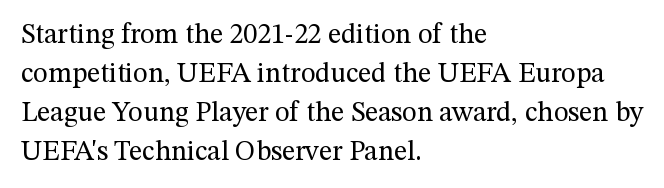
Q: Is the text bold? A: No.
Q: Is the text italic (slanted)? A: No, it is upright.
Q: Is the typeface a serif or a sans-serif typeface? A: Serif.
Q: Is the text underlined? A: No.
Q: How is the paragraph aligned? A: Left-aligned.
Q: Is the spacing between letters normal or unusually wide? A: Normal.
Q: Is the spacing between lines tight, normal or loose? A: Normal.
Q: Width (condensed, normal, or wide)? A: Normal.
Q: Stroke contrast? A: Medium.
Q: x-height? A: Medium.
Q: Monospaced? A: No.
